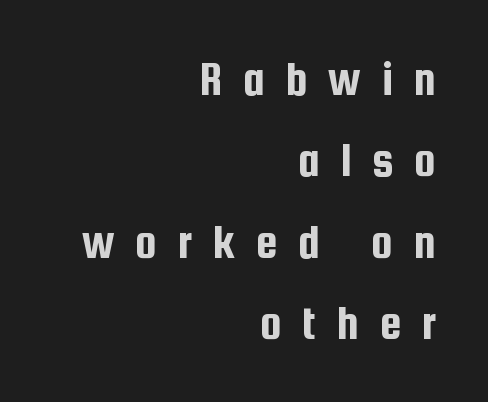
{"serif": "no", "italic": "no", "width": "condensed", "stroke_contrast": "low", "x_height": "medium", "monospaced": "no", "underline": "no", "align": "right", "line_spacing": "normal", "line_spacing_ratio": 1.66, "letter_spacing": "wide", "letter_spacing_em": 0.42, "glyph_px": 49}
